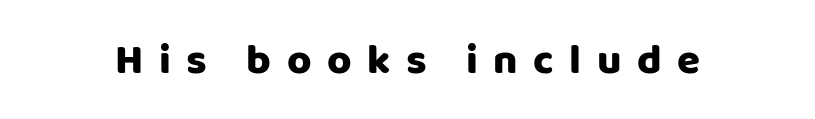
The image shows 42 px sans-serif type, upright; set unusually wide letter spacing (+0.37 em), not underlined; low stroke contrast and a large x-height.
